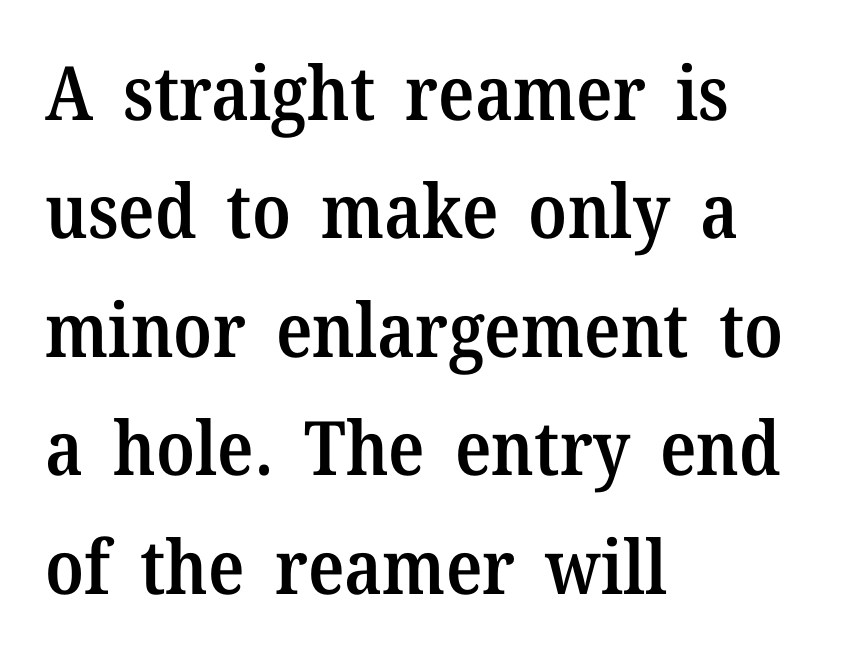
The image shows 75 px semibold serif type, upright; set left-aligned, normal line spacing (1.58x), normal letter spacing, not underlined; medium stroke contrast and a medium x-height.
